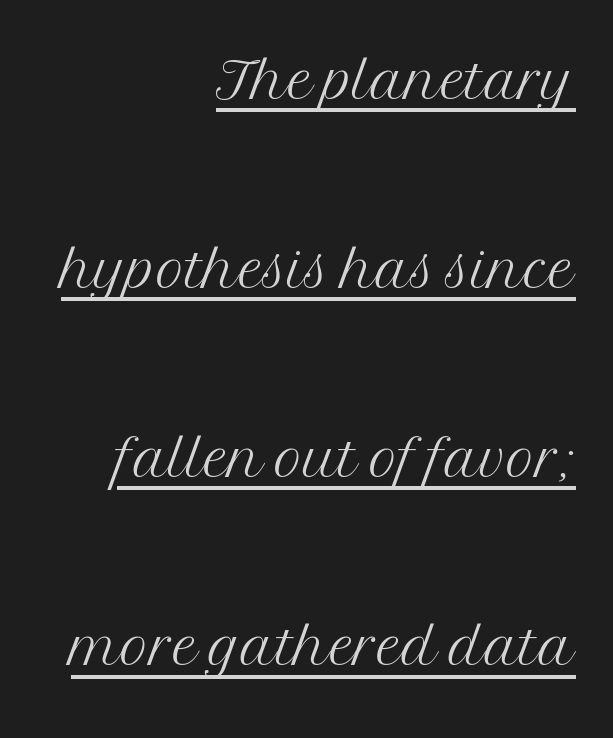
The image shows 78 px light serif type; set right-aligned, loose line spacing (2.42x), normal letter spacing, underlined; medium stroke contrast and a medium x-height.
